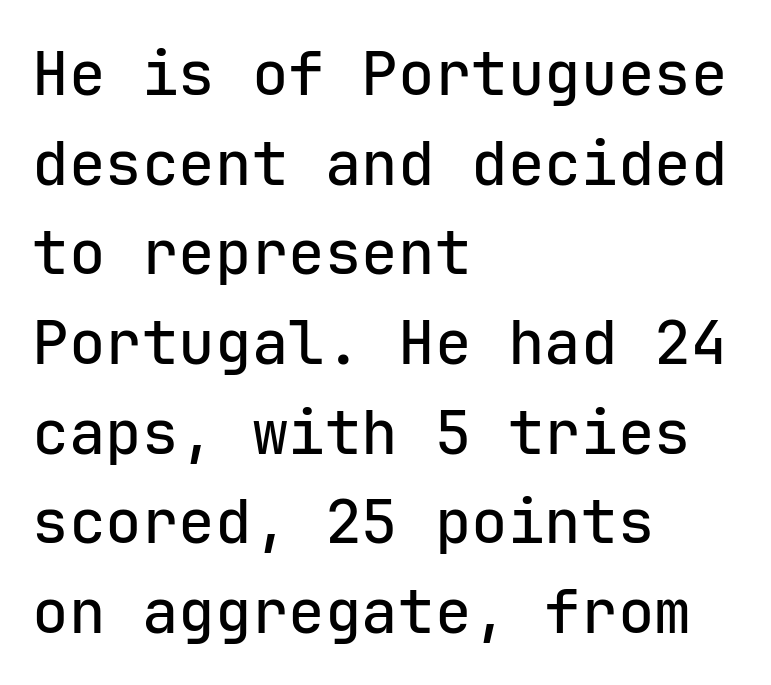
This sample uses an upright cut, with every glyph sitting square on the baseline. The paragraph has a hard left edge and a soft right edge. Spacing between characters is what you'd get straight out of the box. The letters carry no serifs — their stems end cleanly without finishing strokes.
